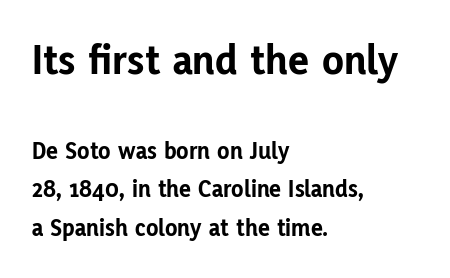
{"serif": "no", "italic": "no", "bold": "yes", "weight": "bold", "width": "normal", "stroke_contrast": "low", "x_height": "medium", "monospaced": "no", "underline": "no", "align": "left", "line_spacing": "normal", "line_spacing_ratio": 1.54, "letter_spacing": "normal", "letter_spacing_em": 0.0, "larger_block": "first", "size_ratio": 1.76, "glyph_px": 44}
